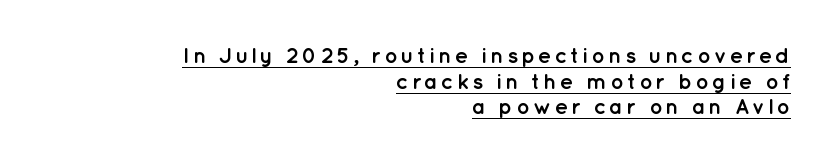
Each line of the rendering has a horizontal stroke beneath the glyphs. Upright lettering throughout. Stroke thickness is high; the sample reads as a true bold. This sample is right-justified, so line beginnings fall wherever the words allow.
